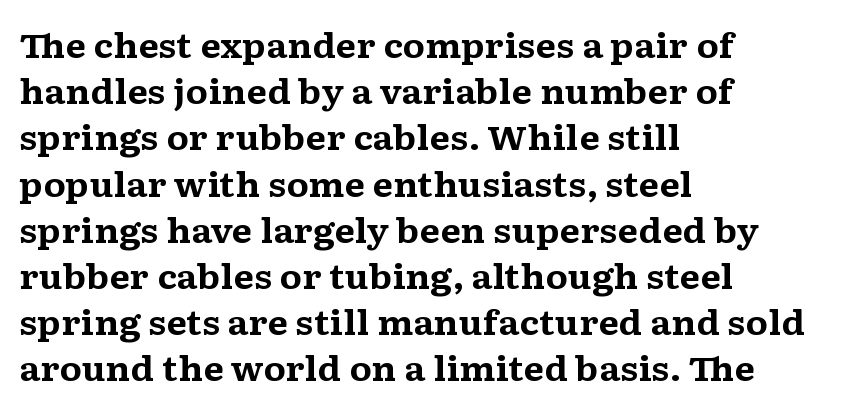
Each letter's strokes conclude with small projecting serifs. Looks like regular typesetting: each glyph gets only the width it needs. Ordinary non-slanted type is in use. Spacing between characters is what you'd get straight out of the box.
